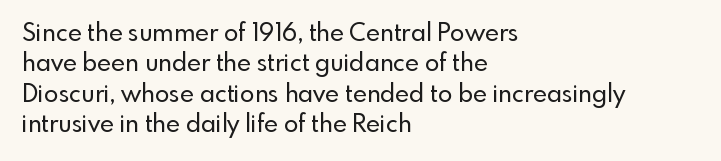
The image shows 24 px text type, upright; set left-aligned, normal line spacing (1.27x), normal letter spacing, not underlined.
